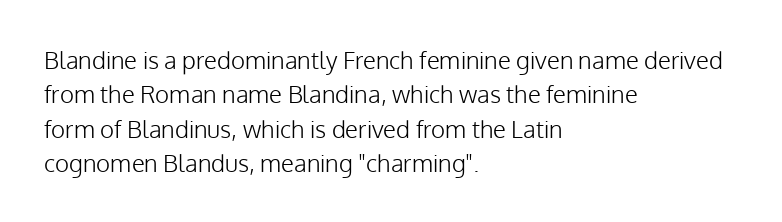
{"italic": "no", "bold": "no", "underline": "no", "align": "left", "line_spacing": "normal", "line_spacing_ratio": 1.43, "letter_spacing": "normal", "letter_spacing_em": 0.0, "glyph_px": 24}
